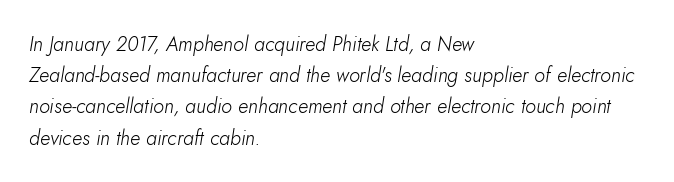
Short and long lines alike share a common starting point at left. A bare baseline throughout the passage. The passage shown is not bold in any degree. Students, note that the glyphs here touch the page at normal intervals.
